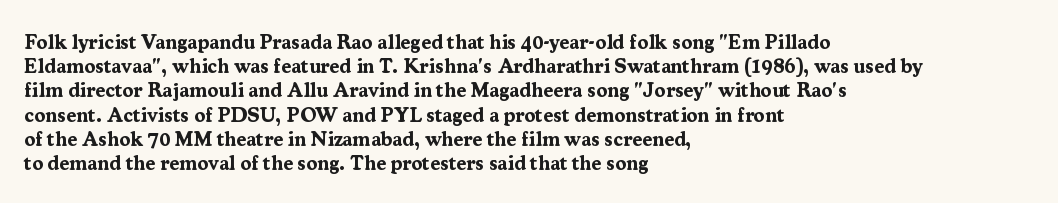
Descenders hang freely into open space. The paragraph has a hard left edge and a soft right edge. It's the straight-up-and-down kind of type. Observe the ordinary spacing: letters are neighbours, not strangers. Weight check: bold — yes, fully.
